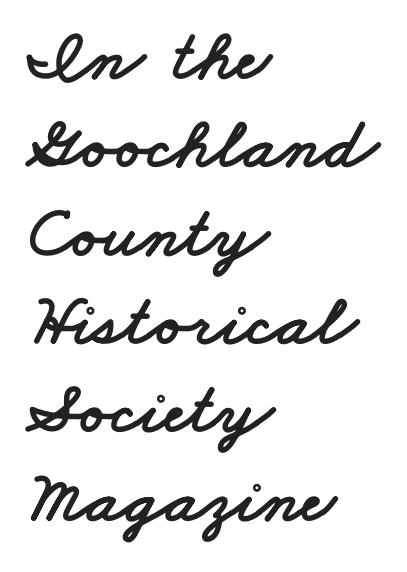
{"serif": "no", "width": "wide", "stroke_contrast": "low", "x_height": "small", "monospaced": "no", "underline": "no", "align": "left", "line_spacing_ratio": 1.21, "letter_spacing": "normal", "letter_spacing_em": 0.0, "glyph_px": 73}
